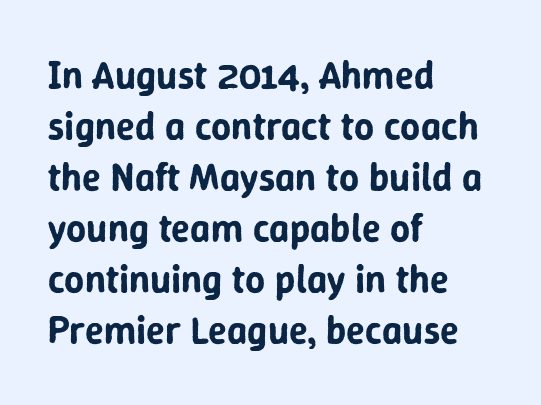
Look at the tracking — it's just the regular setting, nothing added. Line starts are locked; line ends wander. The passage shown is typeset with a sans-serif family. Words float on clear page, feet unadorned. Each letter keeps its own natural width here, so spacing adapts to shape.
